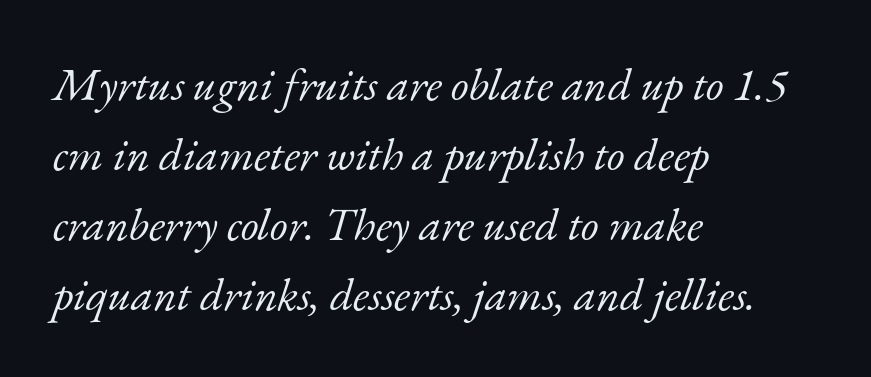
One glance says typical: line gaps are just what's usual. Look at the bottom of the vertical strokes: they flare into serifs here. All the whitespace from short lines collects on the right. Between one letter and the next there's only the usual sliver of space. Weight: not bold — regular or lighter.
